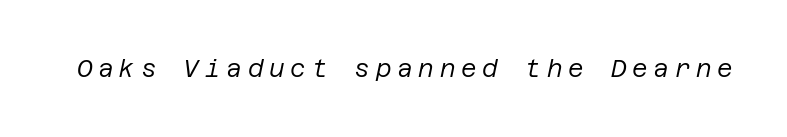
Q: Is the text bold? A: No.
Q: Is the text italic (slanted)? A: Yes, it leans right by about 12 degrees.
Q: Is the text underlined? A: No.
Q: Is the spacing between letters normal or unusually wide? A: Unusually wide.
